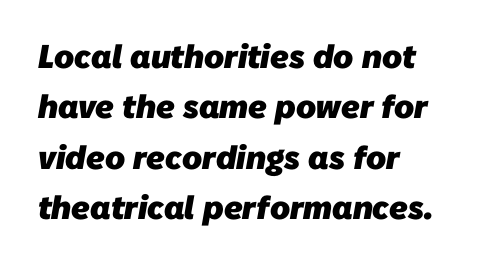
Spacing verdict: proportional, widths tailored to each character. Note: no serifs on the glyphs. Each new line begins a customary step beneath the previous one. Students, note that the glyphs here touch the page at normal intervals.
